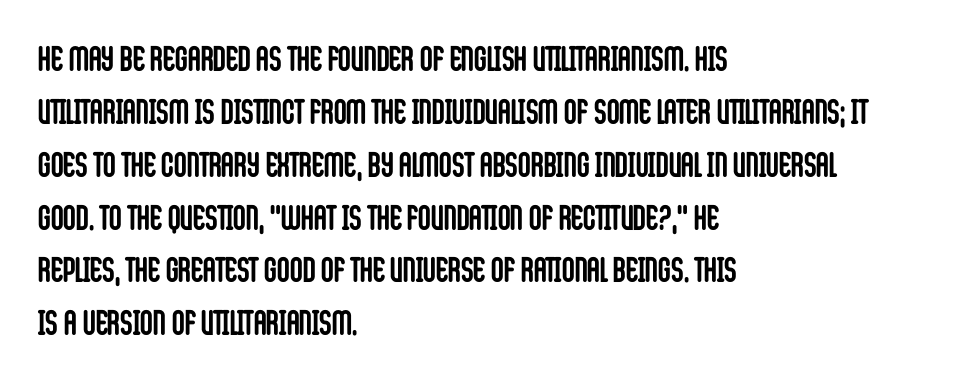
{"serif": "no", "italic": "no", "bold": "yes", "weight": "semibold", "width": "condensed", "stroke_contrast": "low", "x_height": "large", "monospaced": "no", "underline": "no", "align": "left", "line_spacing": "normal", "line_spacing_ratio": 1.51, "letter_spacing": "normal", "letter_spacing_em": 0.0, "glyph_px": 35}
